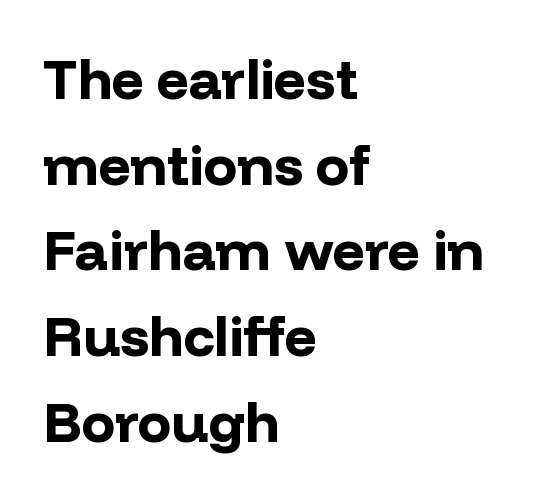
Q: Is the text bold? A: Yes.
Q: Is the text italic (slanted)? A: No, it is upright.
Q: Is the typeface a serif or a sans-serif typeface? A: Sans-serif.
Q: Is the text underlined? A: No.
Q: How is the paragraph aligned? A: Left-aligned.
Q: Is the spacing between letters normal or unusually wide? A: Normal.
Q: Is the spacing between lines tight, normal or loose? A: Normal.
Q: Width (condensed, normal, or wide)? A: Normal.
Q: Stroke contrast? A: Low.
Q: x-height? A: Medium.
Q: Monospaced? A: No.
